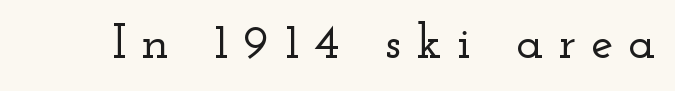
The image shows 50 px wide serif type, upright; set unusually wide letter spacing (+0.3 em), not underlined; low stroke contrast and a small x-height.
